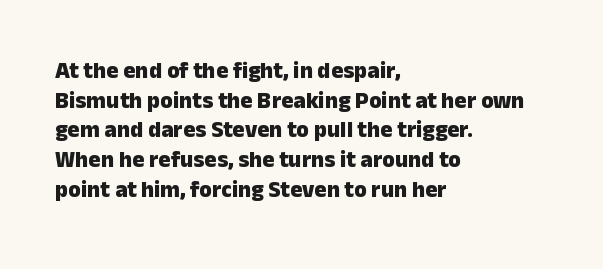
The image shows 23 px bold type, upright; set left-aligned, normal line spacing (1.29x), normal letter spacing, not underlined.
